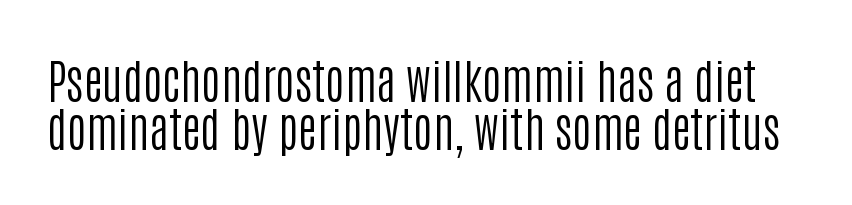
The image shows 47 px regular-weight, condensed sans-serif type, upright; set tight line spacing (1.03x), normal letter spacing, not underlined; low stroke contrast and a large x-height.
